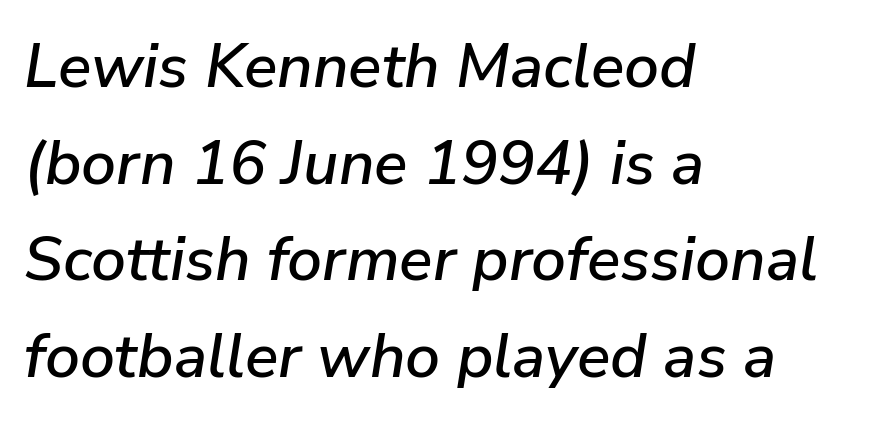
This rendering features lettering with no underline. Looks like regular typesetting: each glyph gets only the width it needs. The rag falls on the right side of this text block. The face used here is rendered with its standard letterfit. Quick note: interline space is typical. Style check: oblique.
